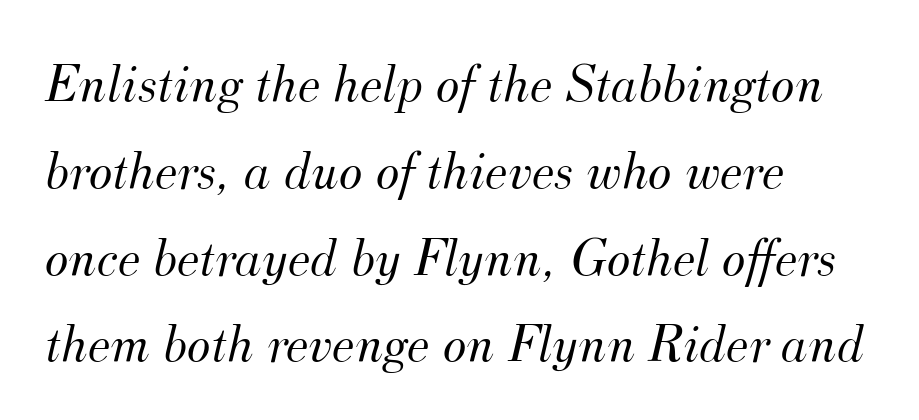
The image shows 56 px light serif type, italic (leaning right); set left-aligned, normal line spacing (1.55x), normal letter spacing, not underlined; medium stroke contrast and a small x-height.
